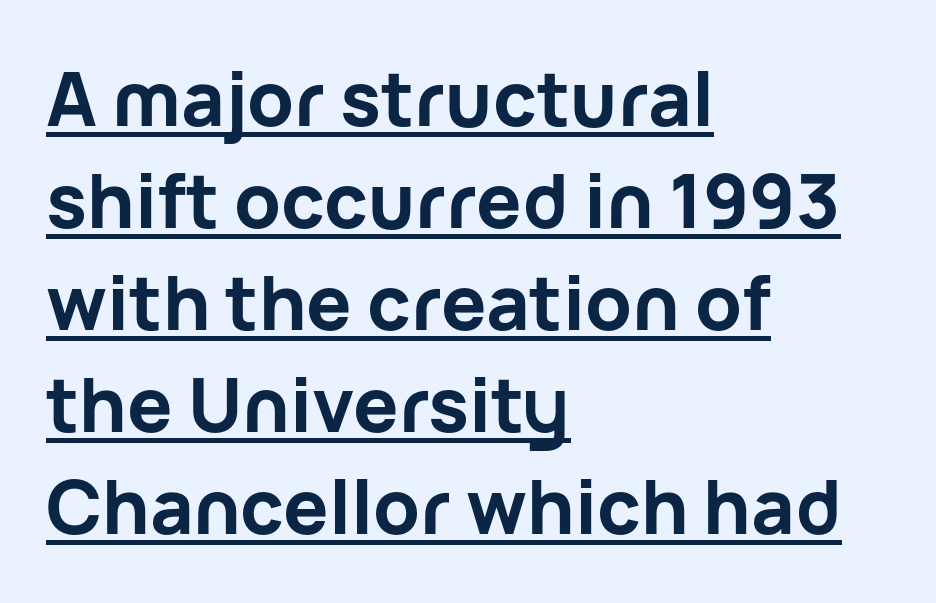
The words here are underlined. This sample has the flowing, uneven cadence of proportional lettering. A normal amount of white space separates one row of letters from the next. Where is the straight margin? On the left.
